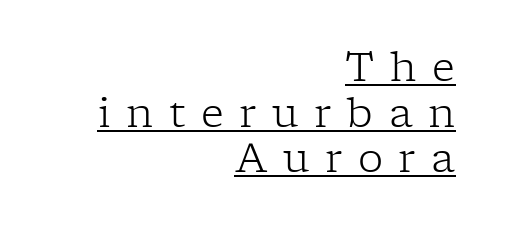
The image shows 40 px light serif type, upright; set right-aligned, tight line spacing (1.14x), unusually wide letter spacing (+0.39 em), underlined; low stroke contrast and a medium x-height.
